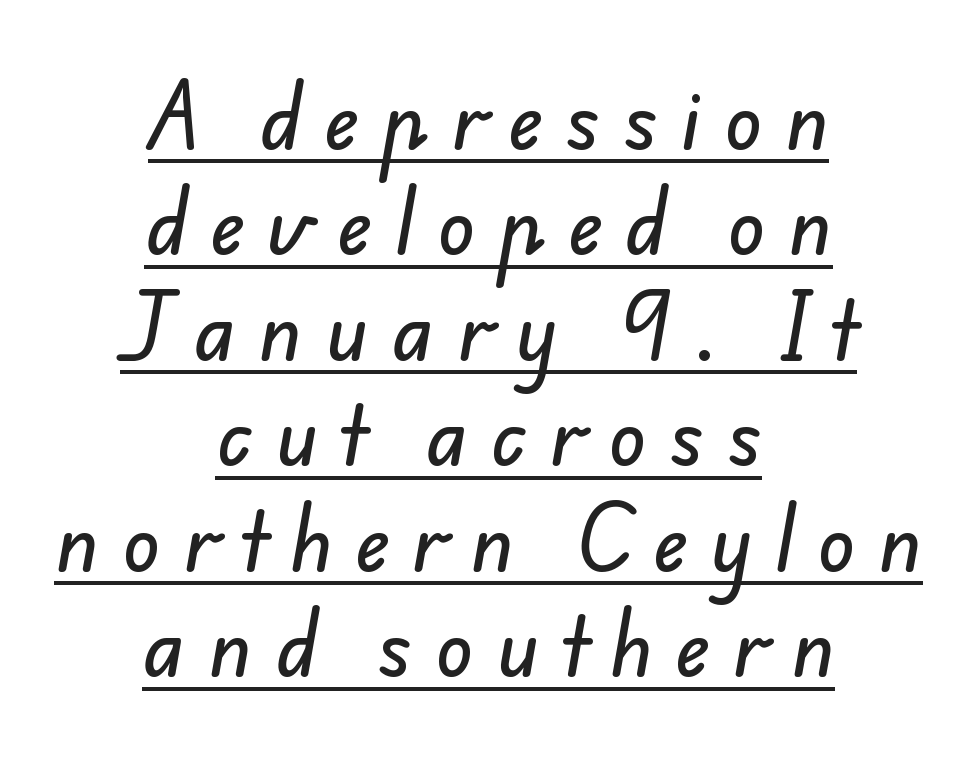
{"serif": "no", "width": "normal", "stroke_contrast": "low", "x_height": "small", "monospaced": "no", "underline": "yes", "align": "center", "line_spacing": "normal", "line_spacing_ratio": 1.37, "letter_spacing": "wide", "letter_spacing_em": 0.3, "glyph_px": 77}
